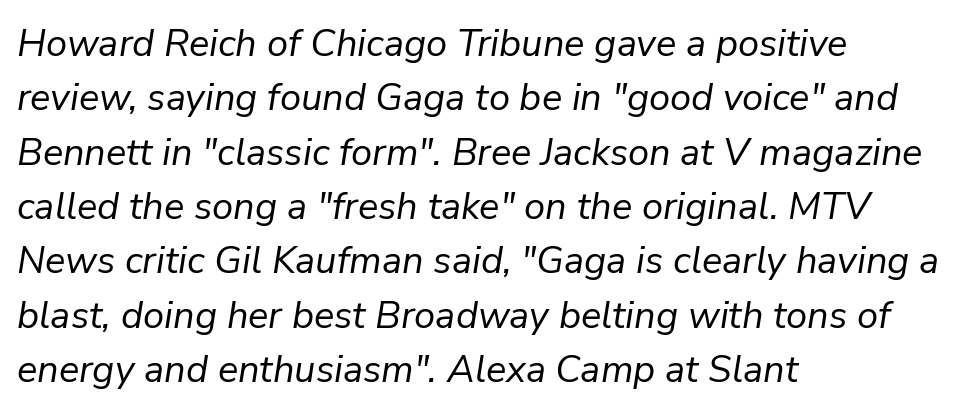
Default kerning and tracking; the words read as compact shapes. Any mark beneath the type? The region is blank. In terms of posture, this sample is oblique. Character widths vary here, with narrow letters taking less room than wide ones. The passage shown stacks its lines at a standard gap. This rendering uses left alignment, leaving the right contour irregular.
